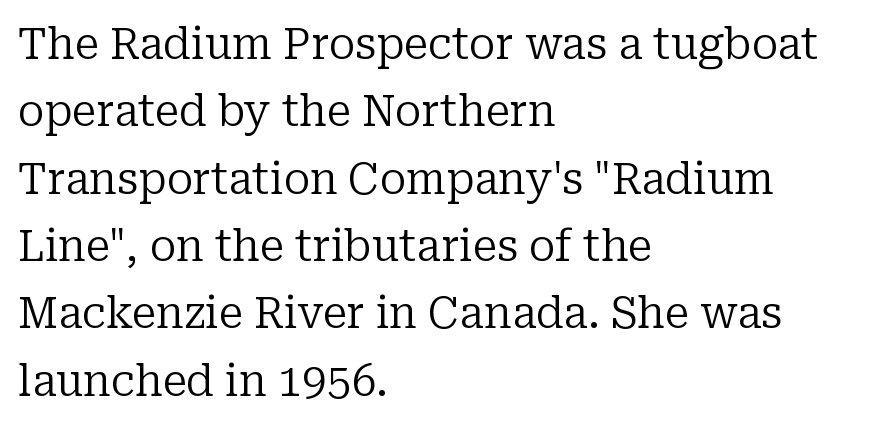
{"serif": "yes", "italic": "no", "bold": "no", "weight": "regular", "width": "normal", "stroke_contrast": "low", "x_height": "medium", "monospaced": "no", "underline": "no", "align": "left", "line_spacing": "normal", "line_spacing_ratio": 1.53, "letter_spacing": "normal", "letter_spacing_em": 0.0, "glyph_px": 44}
